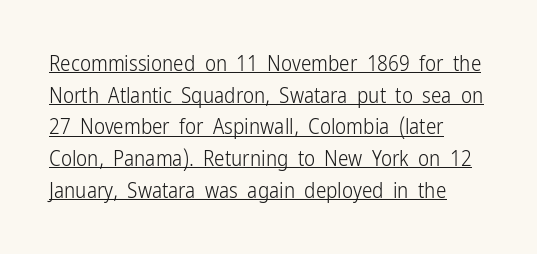
Q: Is the text bold? A: No.
Q: Is the text italic (slanted)? A: No, it is upright.
Q: Is the text underlined? A: Yes.
Q: How is the paragraph aligned? A: Left-aligned.
Q: Is the spacing between letters normal or unusually wide? A: Normal.
Q: Is the spacing between lines tight, normal or loose? A: Normal.
